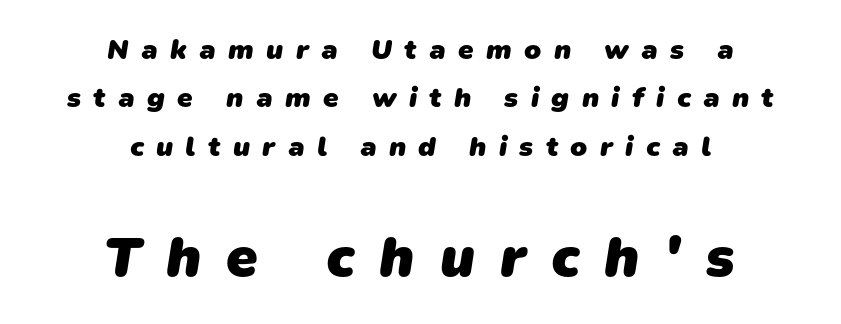
Q: Is the text bold? A: Yes.
Q: Is the typeface a serif or a sans-serif typeface? A: Sans-serif.
Q: Is the text underlined? A: No.
Q: How is the paragraph aligned? A: Centered.
Q: Is the spacing between letters normal or unusually wide? A: Unusually wide.
Q: Which block of text is set in a larger size, the first (top) or the second (bottom)? A: The second (bottom) one.
Q: Width (condensed, normal, or wide)? A: Normal.
Q: Stroke contrast? A: Low.
Q: x-height? A: Medium.
Q: Monospaced? A: No.
